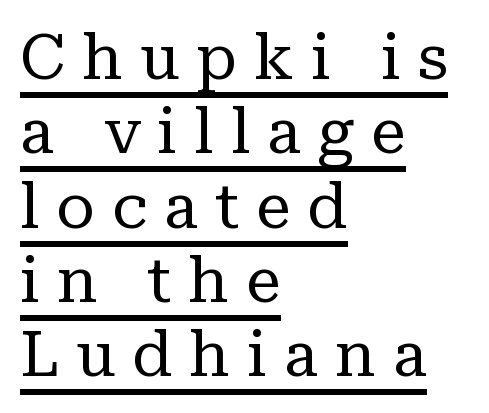
{"serif": "yes", "italic": "no", "bold": "no", "weight": "regular", "width": "normal", "stroke_contrast": "low", "x_height": "medium", "monospaced": "no", "underline": "yes", "align": "left", "line_spacing_ratio": 1.18, "letter_spacing": "wide", "letter_spacing_em": 0.27, "glyph_px": 63}
